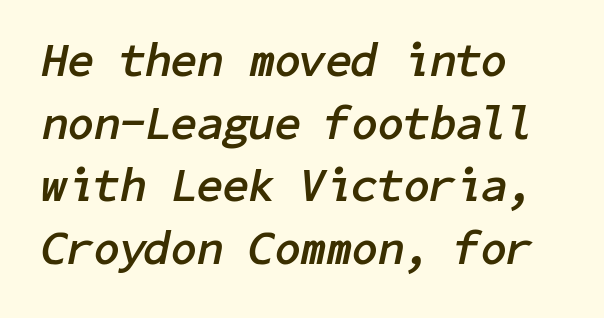
The image shows 47 px semibold type, italic (leaning right); set left-aligned, normal line spacing (1.33x), normal letter spacing, not underlined; low stroke contrast and a medium x-height.
